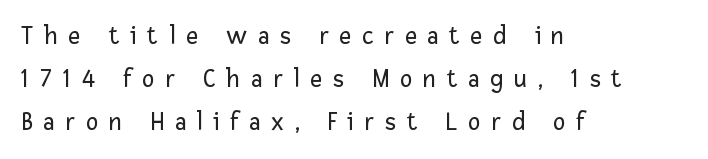
{"italic": "no", "bold": "no", "underline": "no", "align": "left", "line_spacing": "normal", "line_spacing_ratio": 1.65, "letter_spacing": "wide", "letter_spacing_em": 0.42, "glyph_px": 26}
